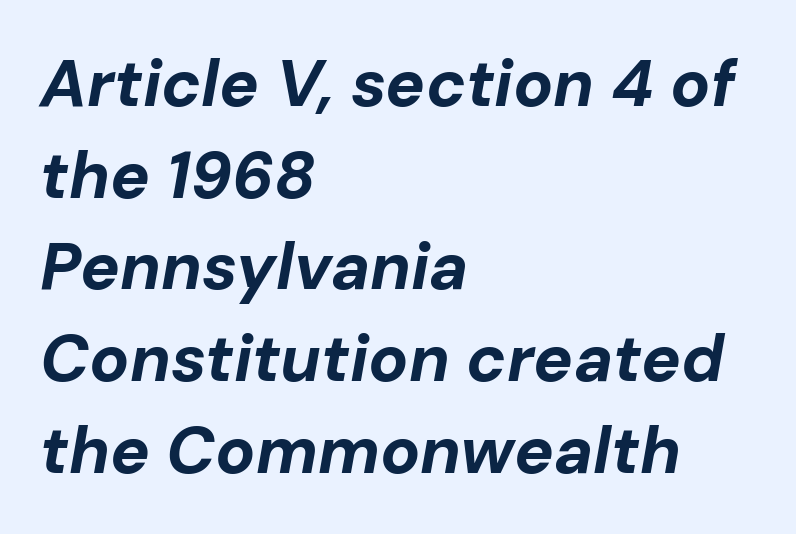
Q: Is the text bold? A: Yes.
Q: Is the text italic (slanted)? A: Yes, it leans right by about 10 degrees.
Q: Is the text underlined? A: No.
Q: How is the paragraph aligned? A: Left-aligned.
Q: Is the spacing between letters normal or unusually wide? A: Normal.
Q: Is the spacing between lines tight, normal or loose? A: Normal.
Q: Width (condensed, normal, or wide)? A: Normal.
Q: Stroke contrast? A: Low.
Q: x-height? A: Medium.
Q: Monospaced? A: No.
